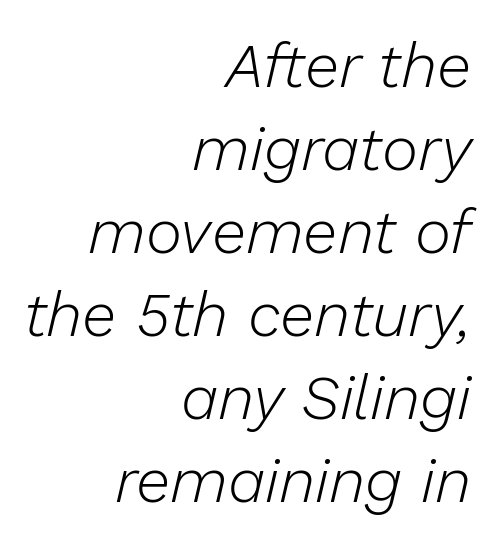
Q: Is the text bold? A: No.
Q: Is the text italic (slanted)? A: Yes, it leans right by about 13 degrees.
Q: Is the text underlined? A: No.
Q: How is the paragraph aligned? A: Right-aligned.
Q: Is the spacing between letters normal or unusually wide? A: Normal.
Q: Is the spacing between lines tight, normal or loose? A: Normal.
Q: Width (condensed, normal, or wide)? A: Normal.
Q: Stroke contrast? A: Low.
Q: x-height? A: Medium.
Q: Monospaced? A: No.
